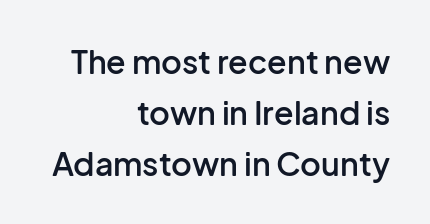
Q: Is the text bold? A: Semi-bold.
Q: Is the text italic (slanted)? A: No, it is upright.
Q: Is the typeface a serif or a sans-serif typeface? A: Sans-serif.
Q: Is the text underlined? A: No.
Q: How is the paragraph aligned? A: Right-aligned.
Q: Is the spacing between letters normal or unusually wide? A: Normal.
Q: Is the spacing between lines tight, normal or loose? A: Normal.
Q: Width (condensed, normal, or wide)? A: Normal.
Q: Stroke contrast? A: Low.
Q: x-height? A: Medium.
Q: Monospaced? A: No.
